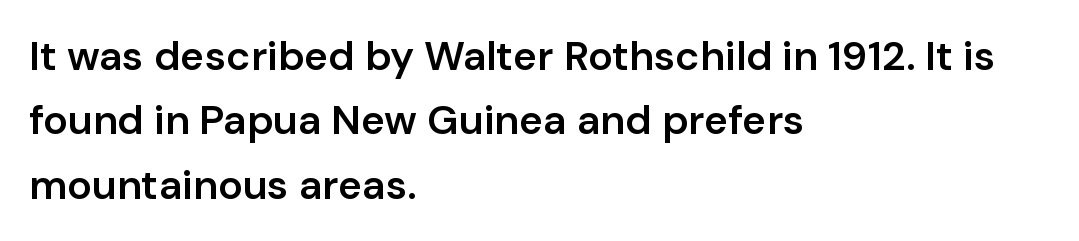
The image shows 41 px semibold sans-serif type, upright; set left-aligned, normal line spacing (1.57x), normal letter spacing, not underlined; low stroke contrast and a medium x-height.
